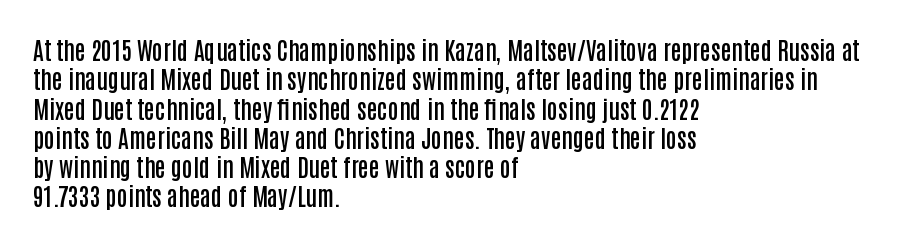
Q: Is the text bold? A: Semi-bold.
Q: Is the text italic (slanted)? A: No, it is upright.
Q: Is the text underlined? A: No.
Q: How is the paragraph aligned? A: Left-aligned.
Q: Is the spacing between letters normal or unusually wide? A: Normal.
